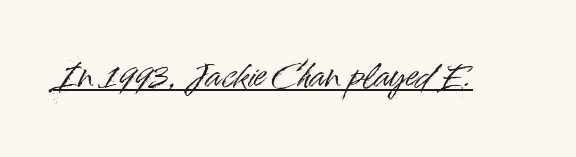
Q: Is the text italic (slanted)? A: Yes.
Q: Is the typeface a serif or a sans-serif typeface? A: Sans-serif.
Q: Is the text underlined? A: Yes.
Q: Is the spacing between letters normal or unusually wide? A: Normal.
Q: Width (condensed, normal, or wide)? A: Normal.
Q: Stroke contrast? A: High.
Q: x-height? A: Small.
Q: Monospaced? A: No.
